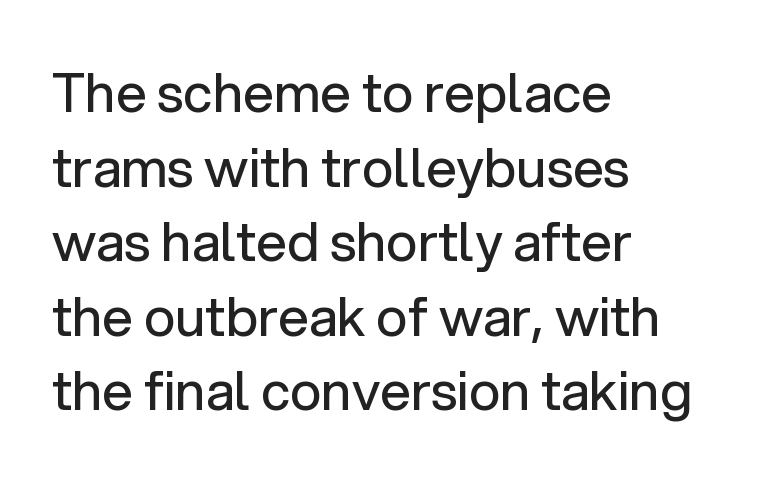
Caption: standard tracking, unaltered. No italicization has been applied; the sample stays upright. Casual observation: everything's shoved over to the left. Each stroke keeps to a modest, everyday thickness or less.
